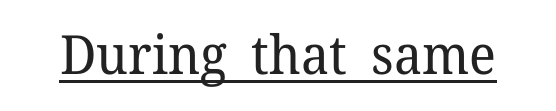
Q: Is the text bold? A: No.
Q: Is the text italic (slanted)? A: No, it is upright.
Q: Is the typeface a serif or a sans-serif typeface? A: Serif.
Q: Is the text underlined? A: Yes.
Q: Is the spacing between letters normal or unusually wide? A: Normal.
Q: Width (condensed, normal, or wide)? A: Normal.
Q: Stroke contrast? A: Low.
Q: x-height? A: Medium.
Q: Monospaced? A: No.
